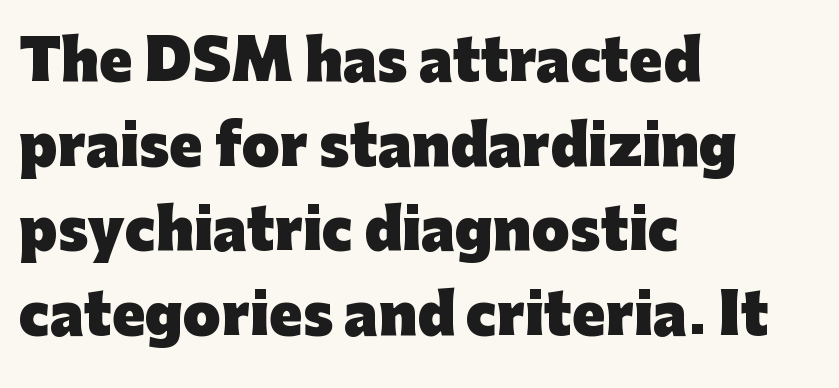
Decoration check: the copy has no underline. Short and long lines alike share a common starting point at left. Regarding leading, the lines here are spaced in the standard way. Think of a printed novel: that variable character pitch is what you see here. Do the letters lean? They stand straight. This sample uses plain, unmodified letter spacing.
